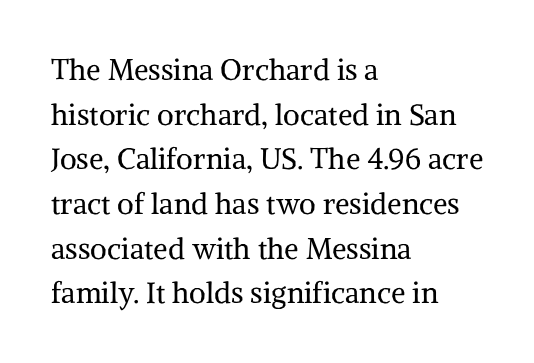
Check where the strokes stop: tiny serifs finish them off. The lettering stays uniformly vertical, giving the passage a roman look. The font is comparable to plain body text, perhaps lighter. This sample has the flowing, uneven cadence of proportional lettering.
